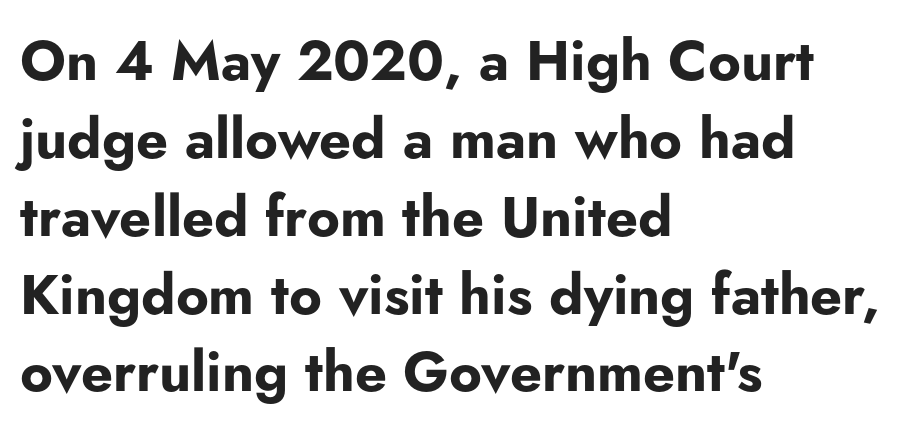
The image shows 56 px bold sans-serif type, upright; set left-aligned, normal line spacing (1.39x), normal letter spacing, not underlined; low stroke contrast and a small x-height.
